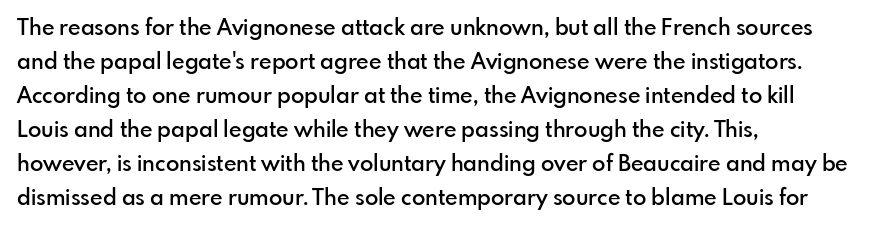
The image shows 22 px text type, upright; set left-aligned, normal line spacing (1.55x), normal letter spacing, not underlined.
